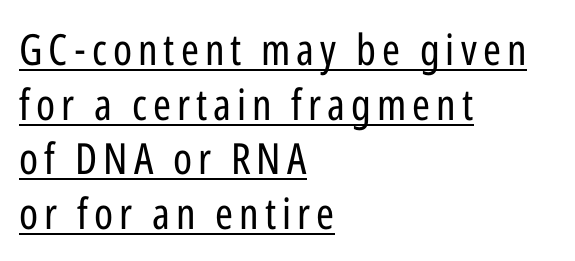
Does the leading feel generous? No, just average. The font's upright variant was chosen for this text. No feet cap the strokes, marking this as sans-serif type. The setting favours the left margin, as ordinary paragraphs usually do. Varying glyph widths throughout — classic text-font behaviour.
